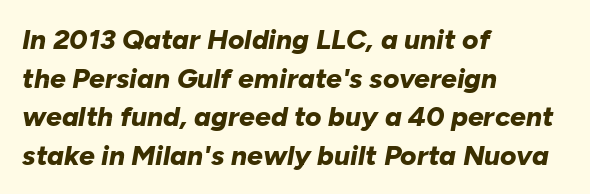
The image shows 28 px bold type, italic (leaning right); set left-aligned, normal line spacing (1.38x), normal letter spacing, not underlined; low stroke contrast and a medium x-height.
